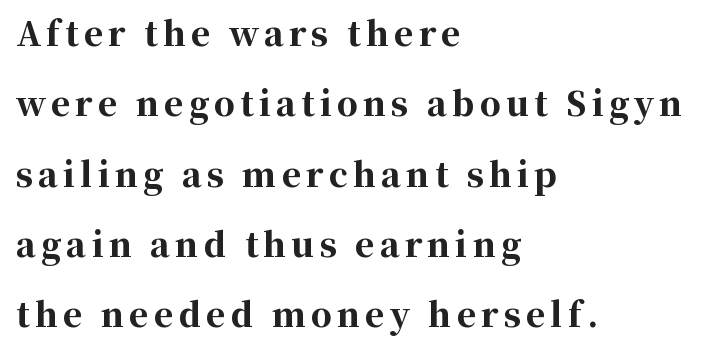
{"serif": "yes", "italic": "no", "bold": "yes", "weight": "bold", "width": "normal", "stroke_contrast": "high", "x_height": "medium", "monospaced": "no", "underline": "no", "align": "left", "line_spacing": "loose", "line_spacing_ratio": 2.13, "glyph_px": 33}
